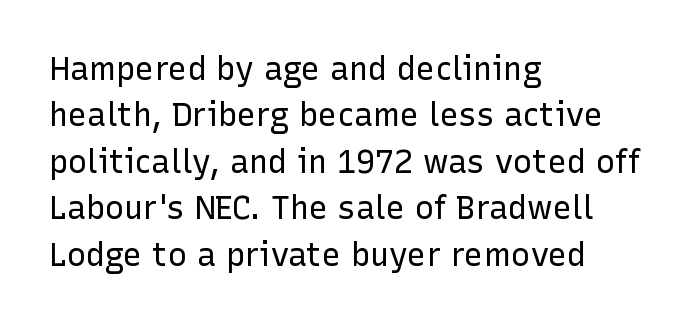
A student would call this left alignment; a typographer would say flush left, rag right. Lines of text with bare space underneath. The strokes are not fattened; the text isn't bold. Does extra space separate the letters? No, they use regular spacing. Does the lettering tilt? It doesn't — this is upright. The vertical gap from one line to the next is medium.
